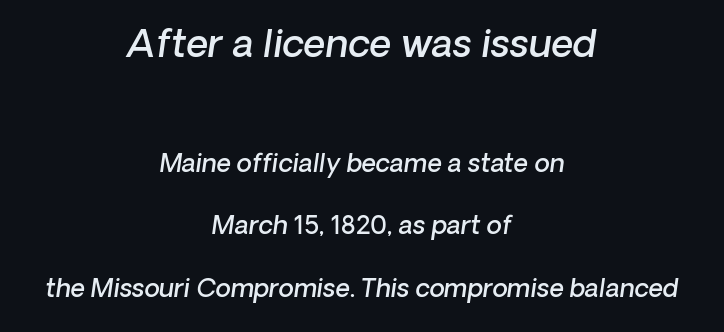
Moderately thickened strokes mark this as semibold type. There's an unmistakable incline to the writing here. No extra tracking has been applied to these lines. The passage shown is typed in a proportional face where columns would drift. The passage shown is not underscored anywhere. Large over small — that's the arrangement of the two blocks here.
